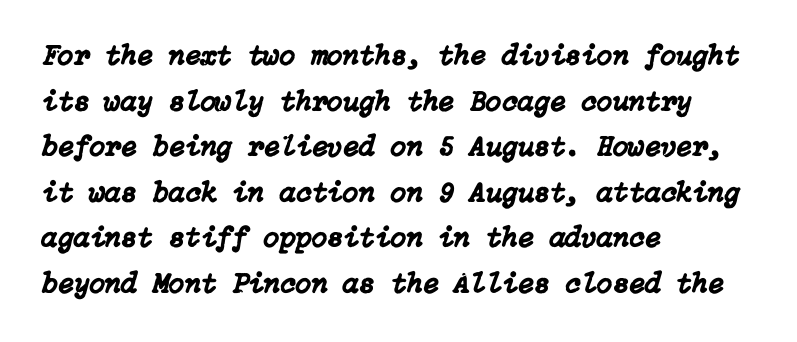
{"italic": "yes", "lean": "right", "slant_degrees": 15, "width": "normal", "stroke_contrast": "low", "x_height": "medium", "underline": "no", "align": "left", "line_spacing": "normal", "line_spacing_ratio": 1.57, "letter_spacing": "normal", "letter_spacing_em": 0.0, "glyph_px": 29}
